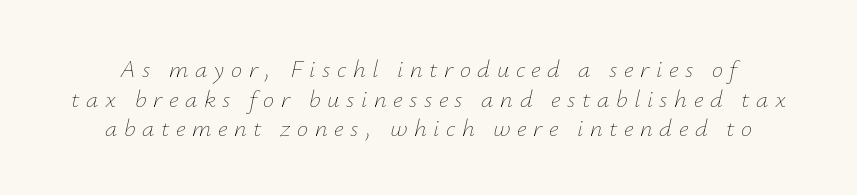
Q: Is the text bold? A: No.
Q: Is the text italic (slanted)? A: Yes, it leans right by about 12 degrees.
Q: Is the text underlined? A: No.
Q: Is the spacing between letters normal or unusually wide? A: Unusually wide.
